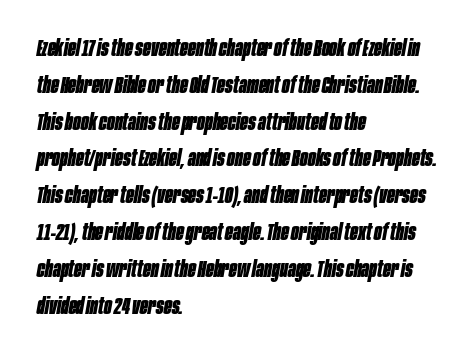
The letters are slanted; this is an italic face. Is the type bold? Yes — the strokes are clearly thick and heavy. No extra tracking has been applied to these lines. Students, observe: this is what conventionally led text looks like.
